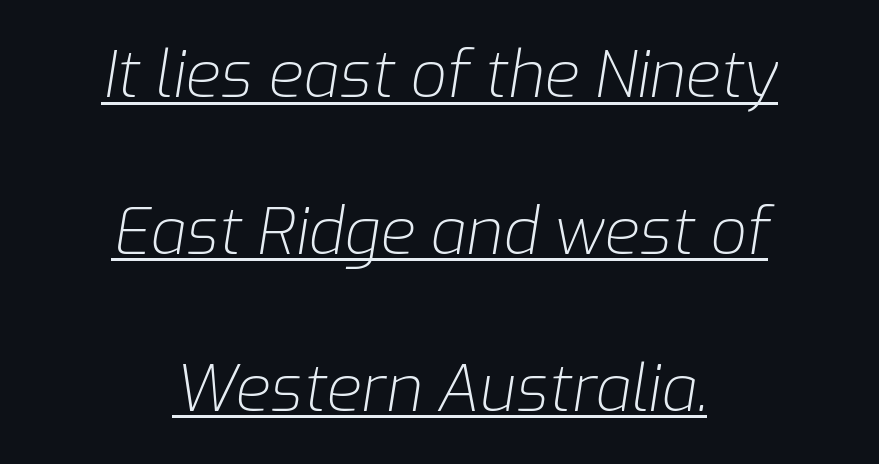
Q: Is the text bold? A: No.
Q: Is the text italic (slanted)? A: Yes, it leans right by about 9 degrees.
Q: Is the text underlined? A: Yes.
Q: How is the paragraph aligned? A: Centered.
Q: Is the spacing between letters normal or unusually wide? A: Normal.
Q: Is the spacing between lines tight, normal or loose? A: Loose.
Q: Width (condensed, normal, or wide)? A: Normal.
Q: Stroke contrast? A: Low.
Q: x-height? A: Medium.
Q: Monospaced? A: No.
